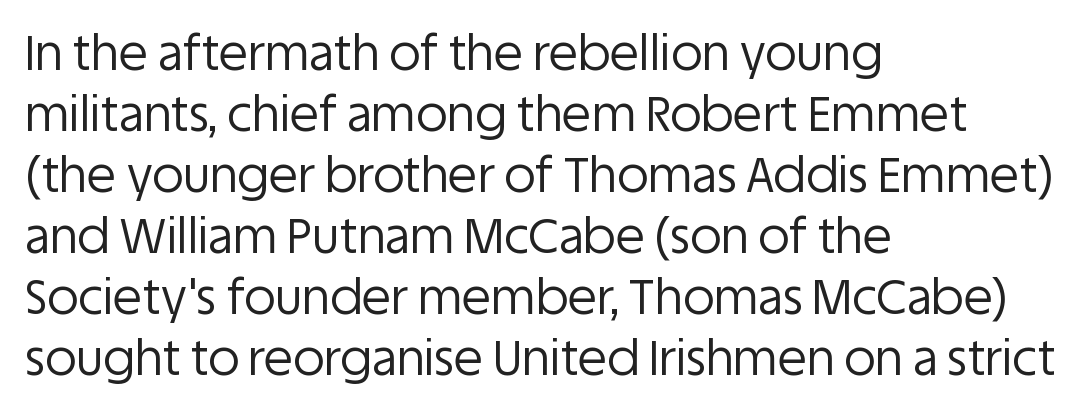
The image shows 48 px regular-weight sans-serif type, upright; set left-aligned, normal line spacing (1.27x), normal letter spacing, not underlined; low stroke contrast and a large x-height.
